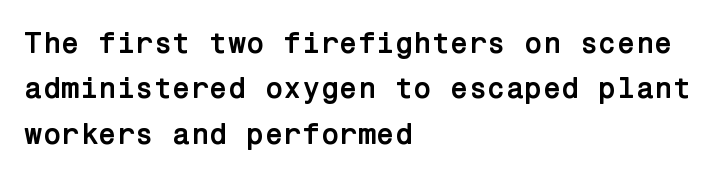
{"serif": "no", "italic": "no", "bold": "yes", "weight": "semibold", "width": "normal", "stroke_contrast": "low", "x_height": "medium", "underline": "no", "align": "left", "line_spacing": "normal", "line_spacing_ratio": 1.51, "letter_spacing": "normal", "letter_spacing_em": 0.0, "glyph_px": 30}
